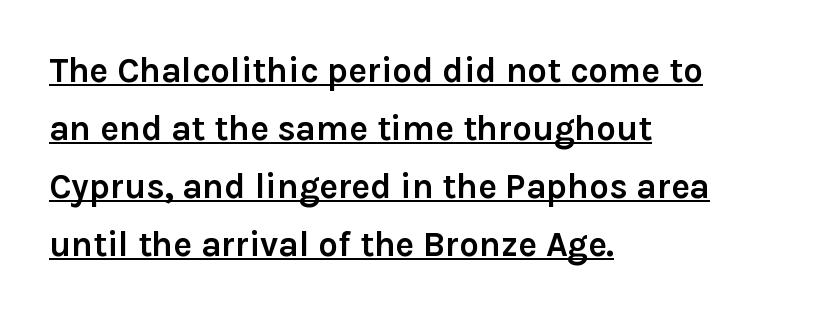
{"serif": "no", "italic": "no", "bold": "yes", "weight": "semibold", "width": "normal", "stroke_contrast": "low", "x_height": "medium", "monospaced": "no", "underline": "yes", "align": "left", "line_spacing": "normal", "line_spacing_ratio": 1.66, "letter_spacing": "normal", "letter_spacing_em": 0.0, "glyph_px": 35}
